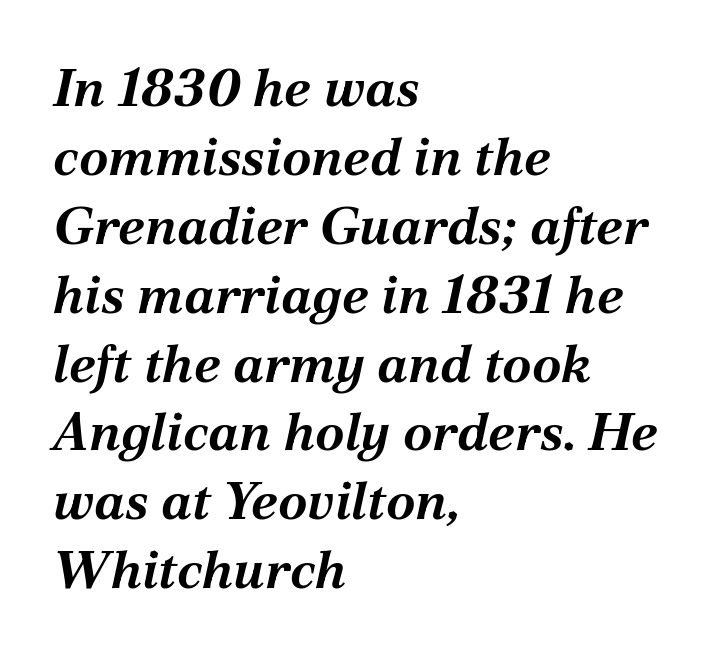
Q: Is the text bold? A: Yes.
Q: Is the text italic (slanted)? A: Yes, it leans right by about 12 degrees.
Q: Is the text underlined? A: No.
Q: How is the paragraph aligned? A: Left-aligned.
Q: Is the spacing between letters normal or unusually wide? A: Normal.
Q: Is the spacing between lines tight, normal or loose? A: Normal.
Q: Width (condensed, normal, or wide)? A: Normal.
Q: Stroke contrast? A: Medium.
Q: x-height? A: Medium.
Q: Monospaced? A: No.
